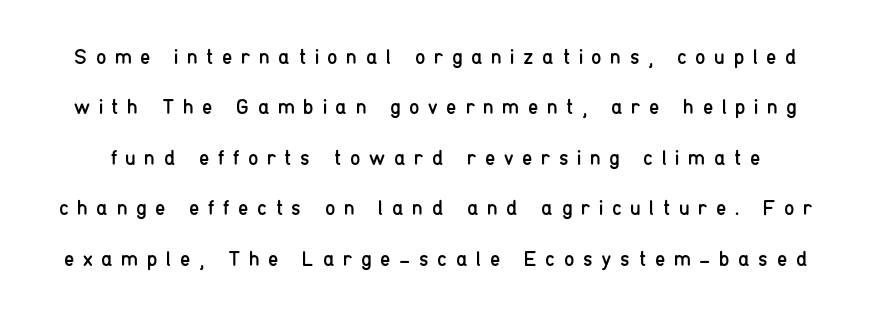
Q: Is the text bold? A: No.
Q: Is the text italic (slanted)? A: No, it is upright.
Q: Is the text underlined? A: No.
Q: Is the spacing between letters normal or unusually wide? A: Unusually wide.
Q: Is the spacing between lines tight, normal or loose? A: Loose.
